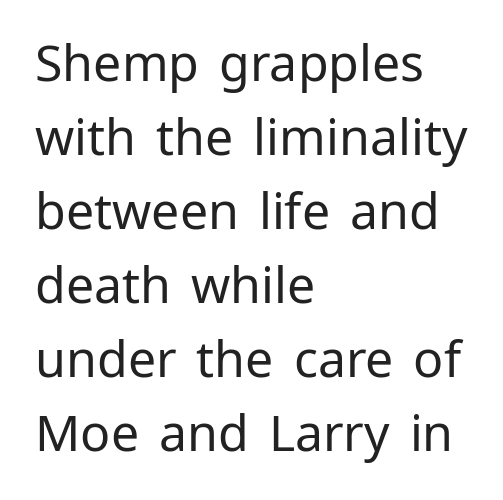
The image shows 50 px regular-weight sans-serif type, upright; set left-aligned, normal line spacing (1.48x), normal letter spacing, not underlined; low stroke contrast and a medium x-height.
